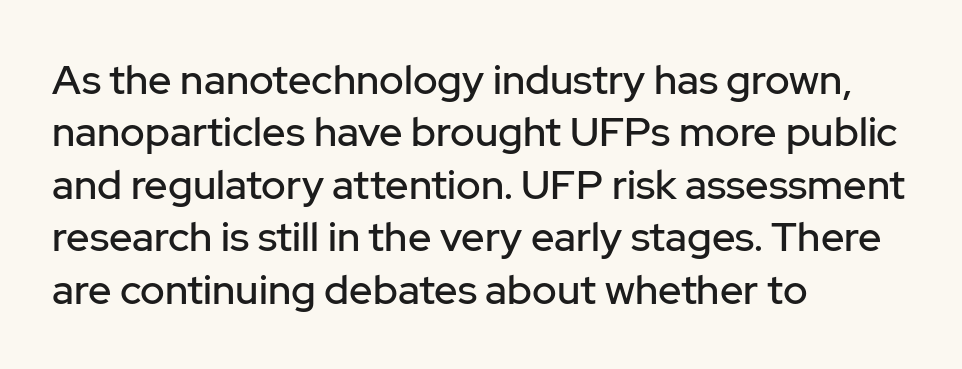
The image shows 41 px sans-serif type, upright; set left-aligned, normal line spacing (1.28x), normal letter spacing, not underlined; low stroke contrast and a medium x-height.
